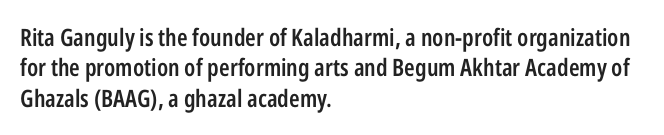
The image shows 24 px text type, upright; set left-aligned, normal line spacing (1.27x), normal letter spacing, not underlined.
